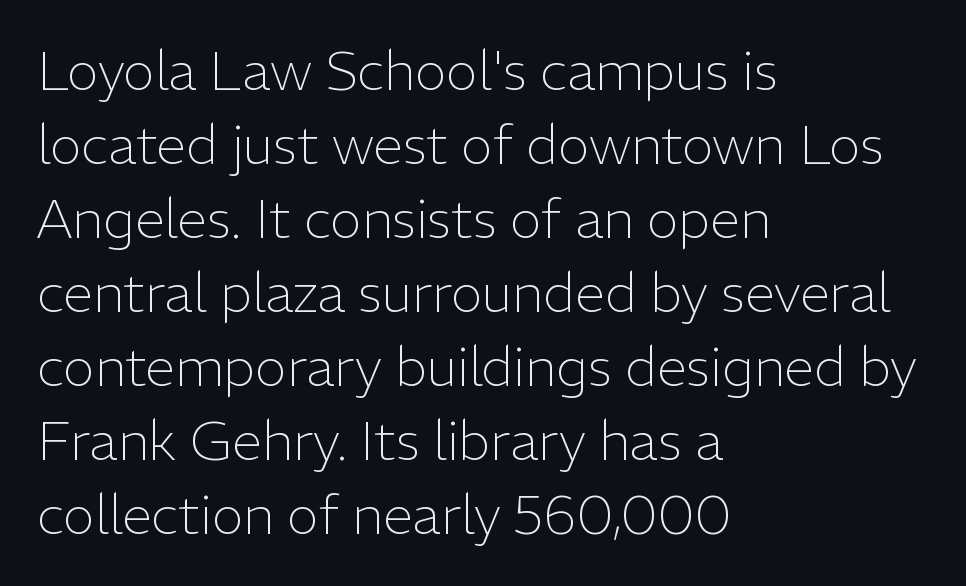
The image shows 54 px light sans-serif type, upright; set left-aligned, normal line spacing (1.37x), normal letter spacing, not underlined; low stroke contrast and a medium x-height.
